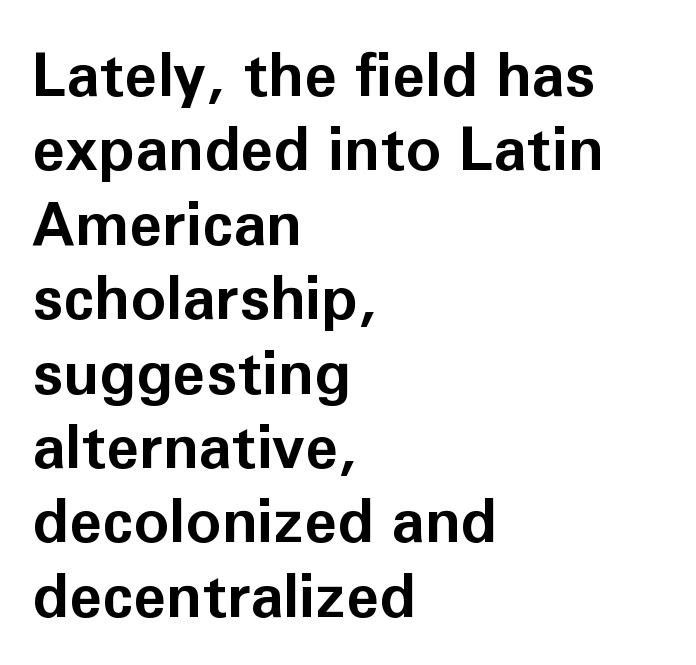
Q: Is the text bold? A: Yes.
Q: Is the text italic (slanted)? A: No, it is upright.
Q: Is the typeface a serif or a sans-serif typeface? A: Sans-serif.
Q: Is the text underlined? A: No.
Q: How is the paragraph aligned? A: Left-aligned.
Q: Is the spacing between letters normal or unusually wide? A: Normal.
Q: Width (condensed, normal, or wide)? A: Normal.
Q: Stroke contrast? A: Low.
Q: x-height? A: Medium.
Q: Monospaced? A: No.
